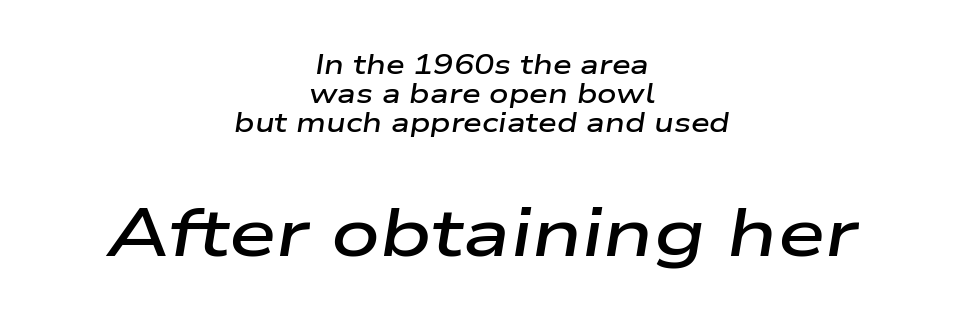
{"italic": "yes", "lean": "right", "slant_degrees": 9, "bold": "semi", "weight": "semibold", "width": "wide", "stroke_contrast": "low", "x_height": "medium", "monospaced": "no", "underline": "no", "align": "center", "line_spacing": "tight", "line_spacing_ratio": 1.07, "letter_spacing": "normal", "letter_spacing_em": 0.0, "larger_block": "second", "size_ratio": 2.52, "glyph_px": 68}
